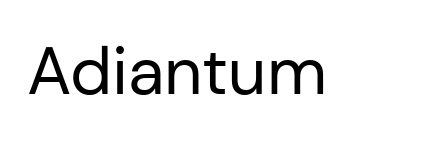
Q: Is the text bold? A: No.
Q: Is the text italic (slanted)? A: No, it is upright.
Q: Is the typeface a serif or a sans-serif typeface? A: Sans-serif.
Q: Is the text underlined? A: No.
Q: Is the spacing between letters normal or unusually wide? A: Normal.
Q: Width (condensed, normal, or wide)? A: Normal.
Q: Stroke contrast? A: Low.
Q: x-height? A: Medium.
Q: Monospaced? A: No.
